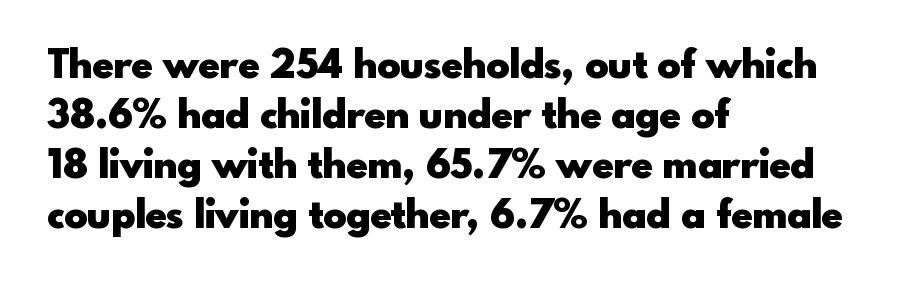
Standard letterfit; no display-style spreading of the glyphs. The lines in this sample share a left origin and differ only in where they stop. Summary of vertical rhythm: regular, with standard interline spacing. I'd call this a sans setting — the letters go barefoot.
